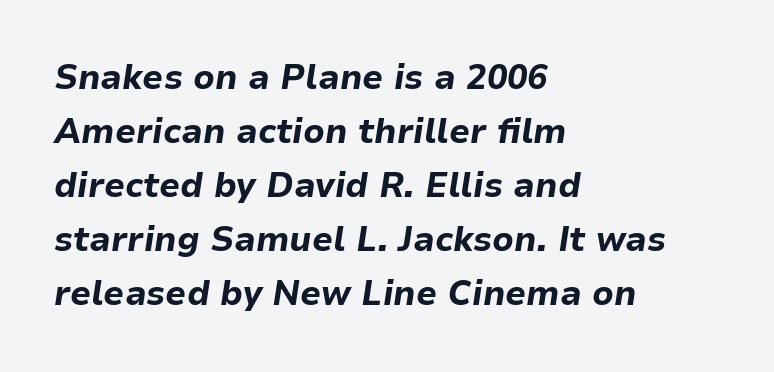
{"italic": "yes", "lean": "right", "slant_degrees": 9, "bold": "yes", "weight": "bold", "width": "normal", "stroke_contrast": "low", "x_height": "medium", "monospaced": "no", "underline": "no", "align": "left", "line_spacing": "normal", "line_spacing_ratio": 1.59, "letter_spacing": "normal", "letter_spacing_em": 0.0, "glyph_px": 34}
